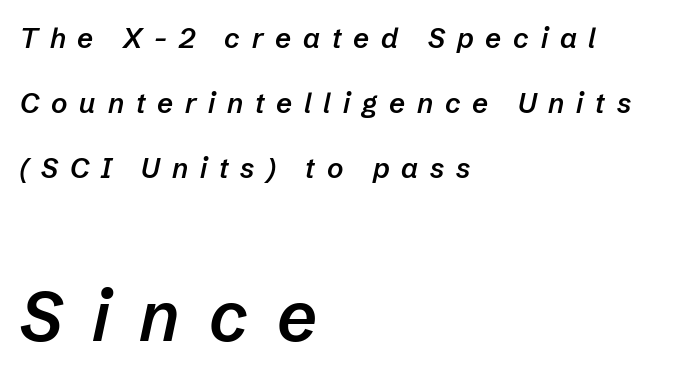
Notice the wide empty band between every row — that's loose leading. Would a proofreader flag this as italicized? Yes. Display-style spreading of the glyphs; the letterfit is very open. Does the weight exceed regular? Yes, but only to semibold. Each row of text sits above clean, open space. These lines stack with their left ends in a neat column.
